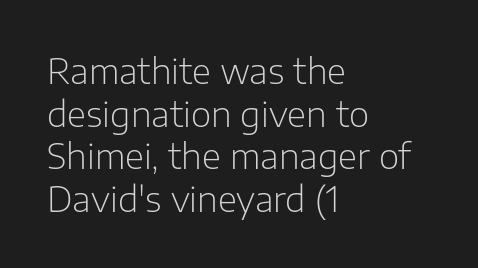
Q: Is the text bold? A: No.
Q: Is the text italic (slanted)? A: No, it is upright.
Q: Is the typeface a serif or a sans-serif typeface? A: Sans-serif.
Q: Is the text underlined? A: No.
Q: How is the paragraph aligned? A: Left-aligned.
Q: Is the spacing between letters normal or unusually wide? A: Normal.
Q: Width (condensed, normal, or wide)? A: Normal.
Q: Stroke contrast? A: Low.
Q: x-height? A: Medium.
Q: Monospaced? A: No.
